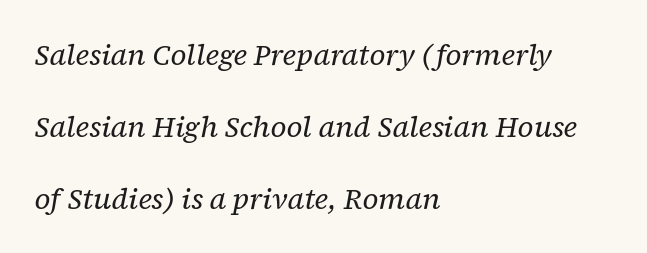
The image shows 29 px regular-weight serif type, italic (leaning right); set left-aligned, loose line spacing (2.48x), normal letter spacing, not underlined; low stroke contrast and a medium x-height.
